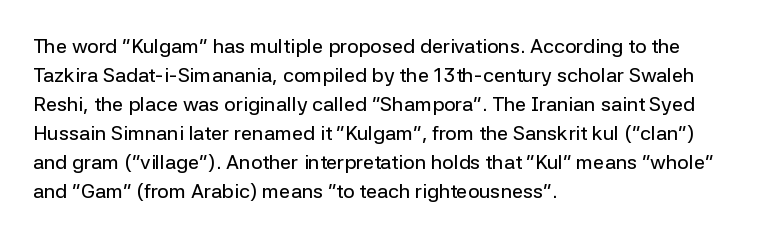
{"italic": "no", "underline": "no", "align": "left", "line_spacing": "normal", "line_spacing_ratio": 1.45, "letter_spacing": "normal", "letter_spacing_em": 0.0, "glyph_px": 20}
